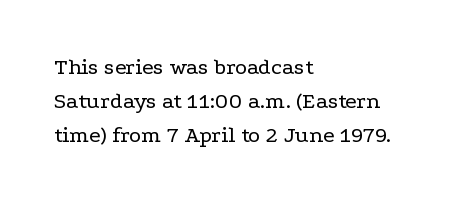
Q: Is the text bold? A: No.
Q: Is the text italic (slanted)? A: No, it is upright.
Q: Is the text underlined? A: No.
Q: How is the paragraph aligned? A: Left-aligned.
Q: Is the spacing between letters normal or unusually wide? A: Normal.
Q: Is the spacing between lines tight, normal or loose? A: Normal.
